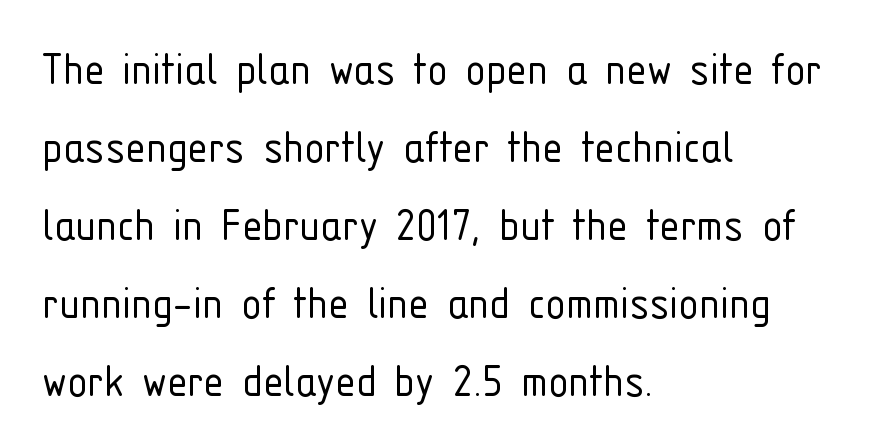
Q: Is the text bold? A: No.
Q: Is the text italic (slanted)? A: No, it is upright.
Q: Is the typeface a serif or a sans-serif typeface? A: Sans-serif.
Q: Is the text underlined? A: No.
Q: How is the paragraph aligned? A: Left-aligned.
Q: Is the spacing between letters normal or unusually wide? A: Normal.
Q: Is the spacing between lines tight, normal or loose? A: Normal.
Q: Width (condensed, normal, or wide)? A: Condensed.
Q: Stroke contrast? A: Low.
Q: x-height? A: Medium.
Q: Monospaced? A: No.
